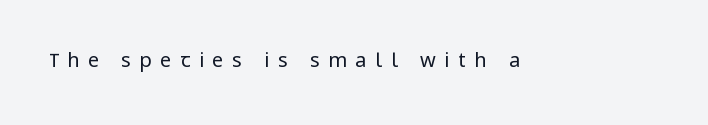
Q: Is the text bold? A: No.
Q: Is the text italic (slanted)? A: No, it is upright.
Q: Is the text underlined? A: No.
Q: Is the spacing between letters normal or unusually wide? A: Unusually wide.
